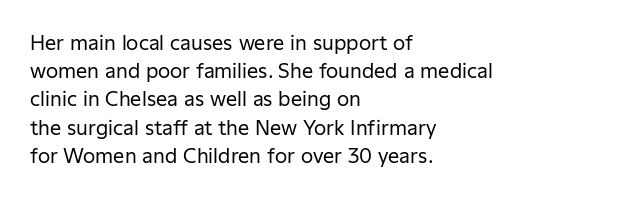
Q: Is the text bold? A: No.
Q: Is the text italic (slanted)? A: No, it is upright.
Q: Is the text underlined? A: No.
Q: How is the paragraph aligned? A: Left-aligned.
Q: Is the spacing between letters normal or unusually wide? A: Normal.
Q: Is the spacing between lines tight, normal or loose? A: Normal.
